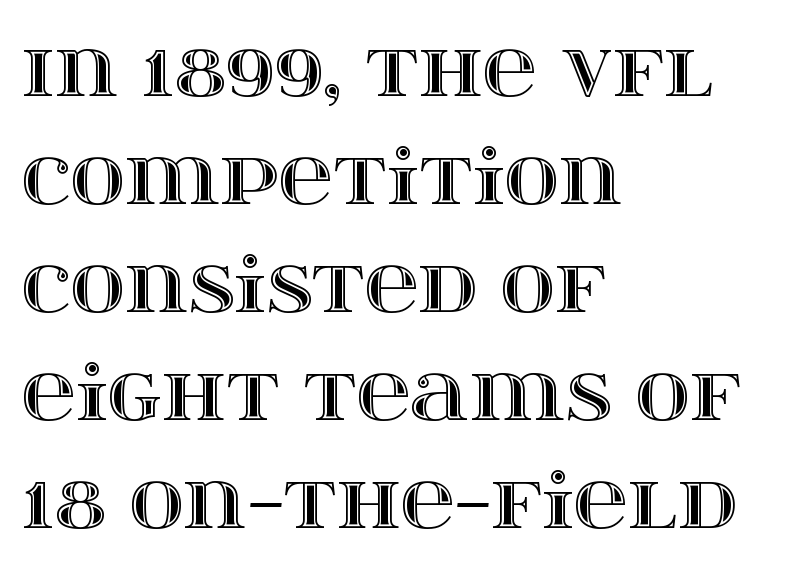
Q: Is the text italic (slanted)? A: No, it is upright.
Q: Is the text underlined? A: No.
Q: How is the paragraph aligned? A: Left-aligned.
Q: Is the spacing between letters normal or unusually wide? A: Normal.
Q: Is the spacing between lines tight, normal or loose? A: Normal.
Q: Width (condensed, normal, or wide)? A: Wide.
Q: x-height? A: Large.
Q: Monospaced? A: No.
